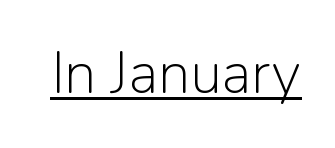
The image shows 58 px light sans-serif type, upright; set normal letter spacing, underlined; low stroke contrast and a medium x-height.
